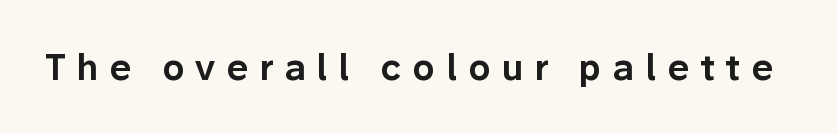
{"serif": "no", "italic": "no", "width": "normal", "stroke_contrast": "low", "x_height": "medium", "monospaced": "no", "underline": "no", "letter_spacing": "wide", "letter_spacing_em": 0.31, "glyph_px": 35}
